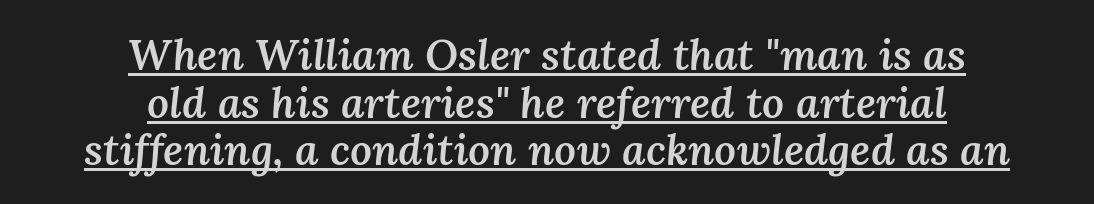
Tall strokes in this sample are angled rather than plumb. Check the space under the baseline: a stroke is drawn there. Centered paragraph, ragged on both sides. These lines keep a tight, regular rhythm from letter to letter. Is the type bold? Partly — it's a semibold, heavier than regular but not fully bold.
